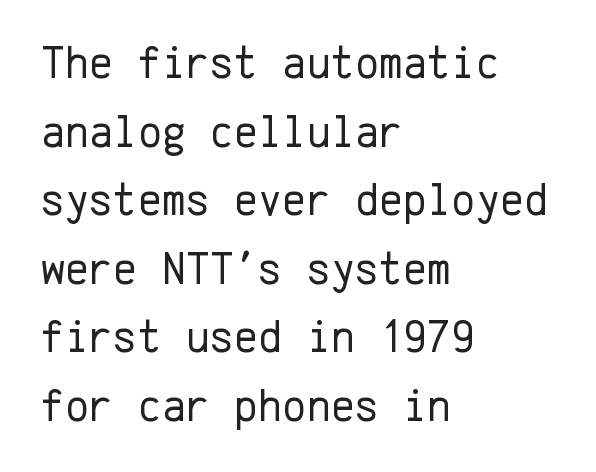
{"serif": "no", "italic": "no", "bold": "no", "weight": "regular", "width": "normal", "stroke_contrast": "low", "x_height": "medium", "monospaced": "yes", "underline": "no", "align": "left", "line_spacing": "normal", "line_spacing_ratio": 1.49, "letter_spacing": "normal", "letter_spacing_em": 0.0, "glyph_px": 46}
